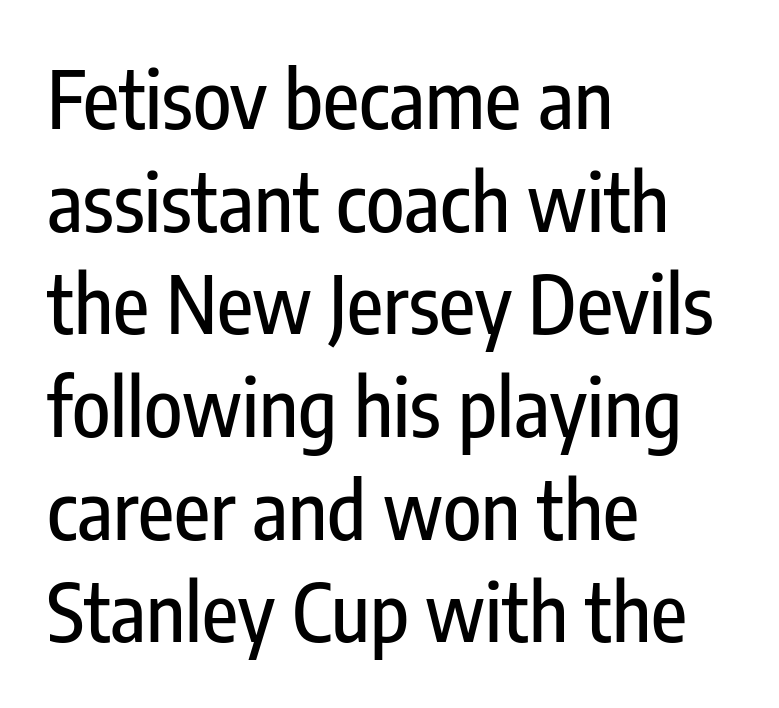
The rag falls on the right side of this text block. The passage shown is typed in a proportional face where columns would drift. Regular leading. The horizontal fit of the characters is conventional and even. A roman cut, with each character standing at attention.
